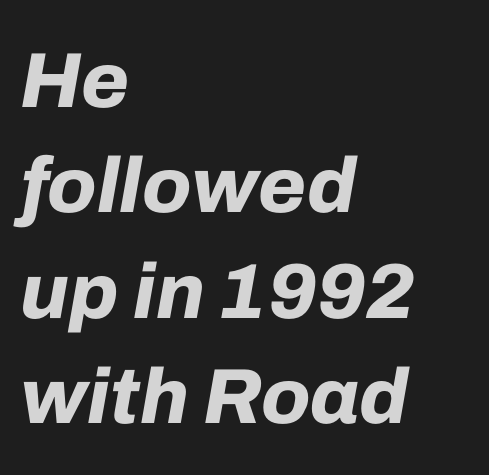
{"italic": "yes", "lean": "right", "slant_degrees": 10, "bold": "yes", "weight": "bold", "width": "normal", "stroke_contrast": "low", "x_height": "medium", "monospaced": "no", "underline": "no", "align": "left", "line_spacing": "normal", "line_spacing_ratio": 1.35, "letter_spacing": "normal", "letter_spacing_em": 0.0, "glyph_px": 78}
